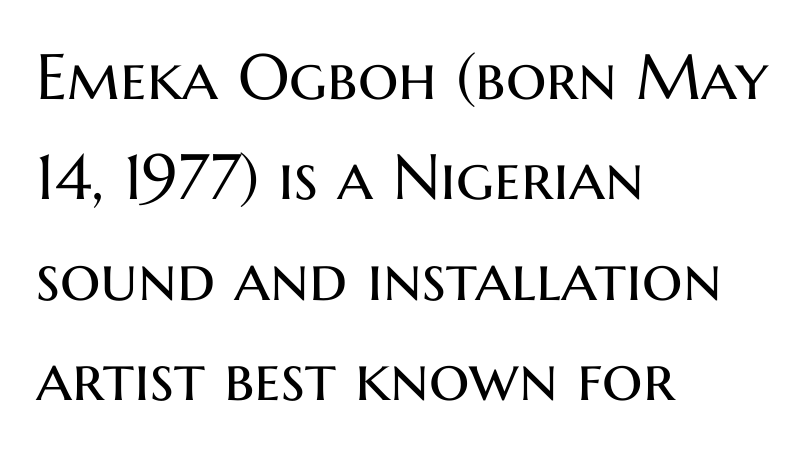
{"serif": "no", "italic": "no", "bold": "no", "weight": "regular", "width": "normal", "stroke_contrast": "medium", "x_height": "medium", "monospaced": "no", "underline": "no", "align": "left", "line_spacing": "normal", "line_spacing_ratio": 1.57, "letter_spacing": "normal", "letter_spacing_em": 0.0, "glyph_px": 64}
